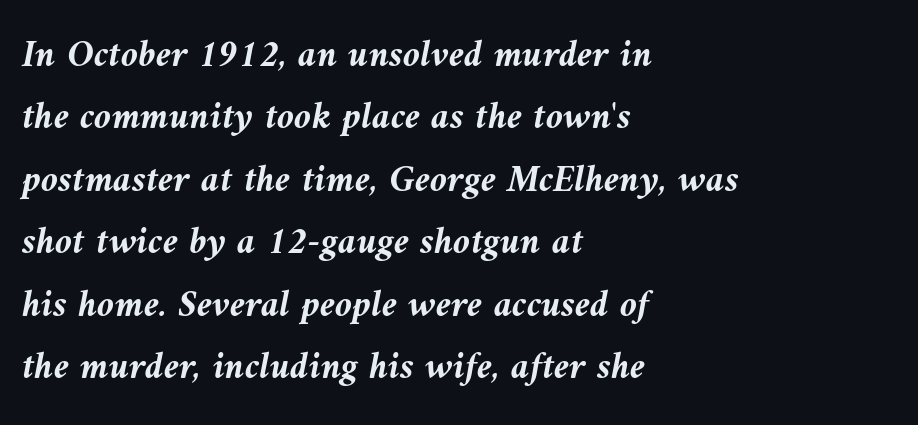
The tracking reads as untouched default to a designer's eye. A typesetter would call this proportional, since set widths differ per character. Evenly set lines give the paragraph a standard silhouette. Anything drawn beneath the words? Only blank space.
